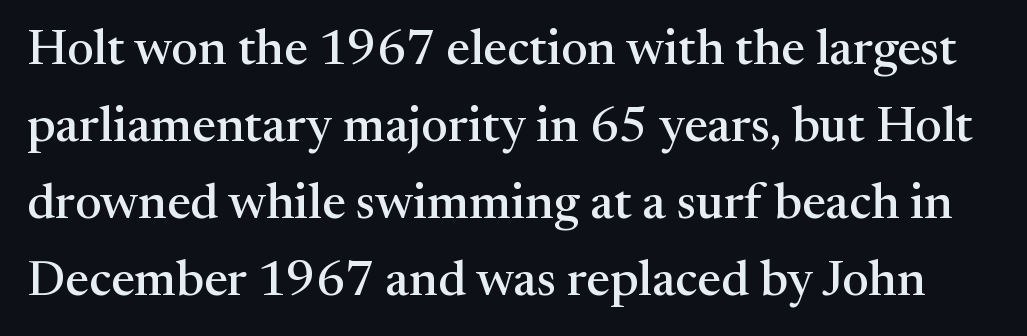
The image shows 50 px serif type, upright; set normal line spacing (1.54x), normal letter spacing, not underlined; medium stroke contrast and a medium x-height.
